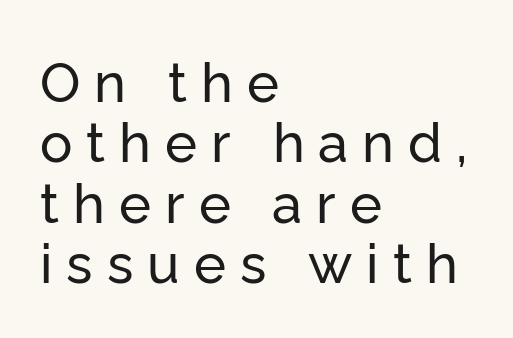
The image shows 54 px sans-serif type, upright; set left-aligned, tight line spacing (1.12x), unusually wide letter spacing (+0.26 em), not underlined; low stroke contrast and a medium x-height.
